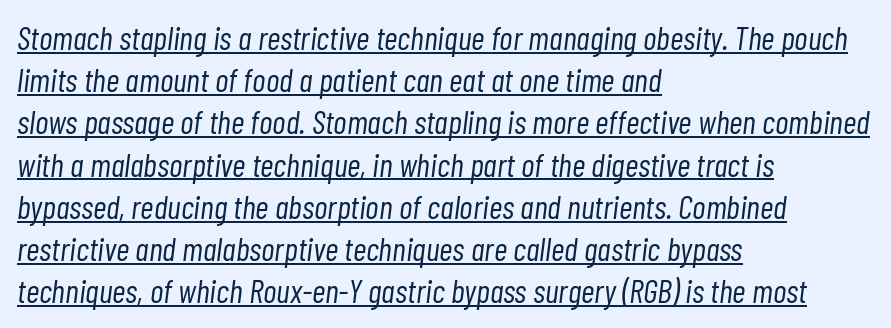
The image shows 33 px light, condensed type, italic (leaning right); set left-aligned, normal line spacing (1.28x), normal letter spacing, underlined; low stroke contrast and a medium x-height.
